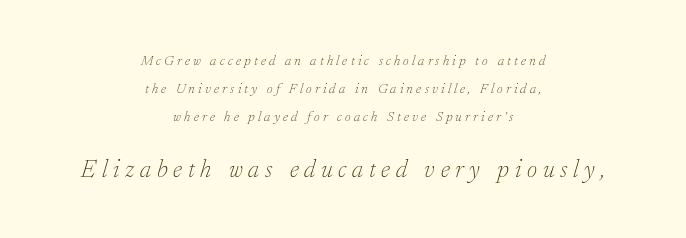
Observe the lean: these are italic letterforms. The rendering inserts visible extra space after every character. Visually the block forms a symmetrical silhouette, jagged on both flanks. Plain, unruled lines of type. Small over large — that's the arrangement of the two blocks here.
